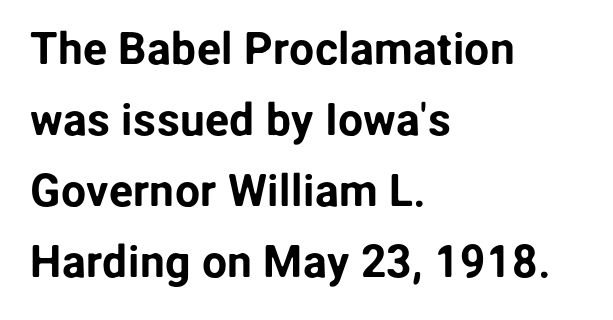
{"serif": "no", "italic": "no", "width": "normal", "stroke_contrast": "low", "x_height": "medium", "monospaced": "no", "underline": "no", "align": "left", "line_spacing": "normal", "line_spacing_ratio": 1.58, "letter_spacing": "normal", "letter_spacing_em": 0.0, "glyph_px": 45}
